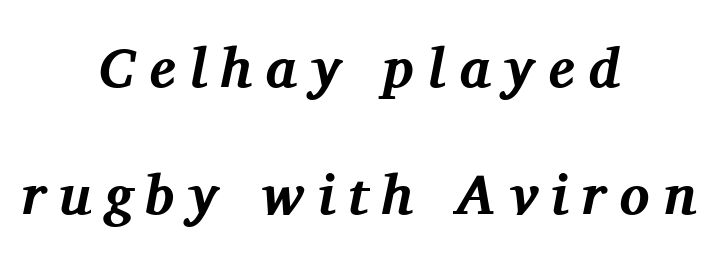
The image shows 56 px bold serif type, italic (leaning right); set centered, loose line spacing (2.27x), unusually wide letter spacing (+0.24 em), not underlined; medium stroke contrast and a medium x-height.
